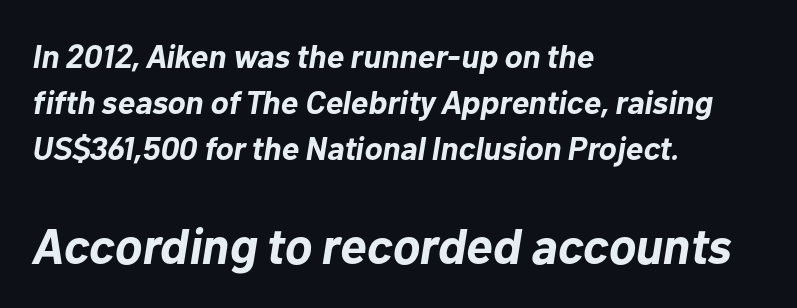
It's the slanting kind of type. Weight check: bold — yes, fully. The second block has been scaled up relative to the first. Horizontal bands of white between lines are of average thickness.
